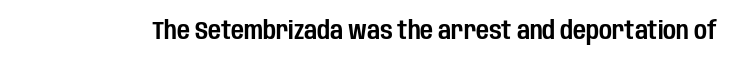
{"italic": "no", "underline": "no", "letter_spacing": "normal", "letter_spacing_em": 0.0, "glyph_px": 25}
